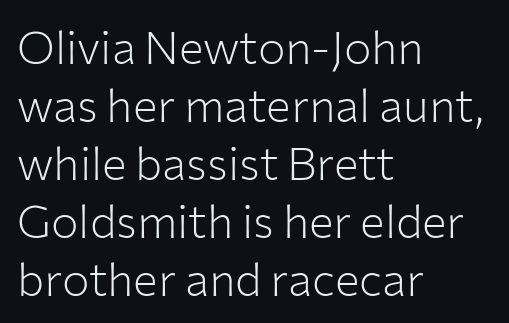
The passage shown is not bold in any degree. Examine the stroke ends and you'll find no serifs. The ragged edge is on the right, which tells us the setting is flush left. Rows of type keep a routine distance in the vertical direction. The string is rendered with underlining switched off.
